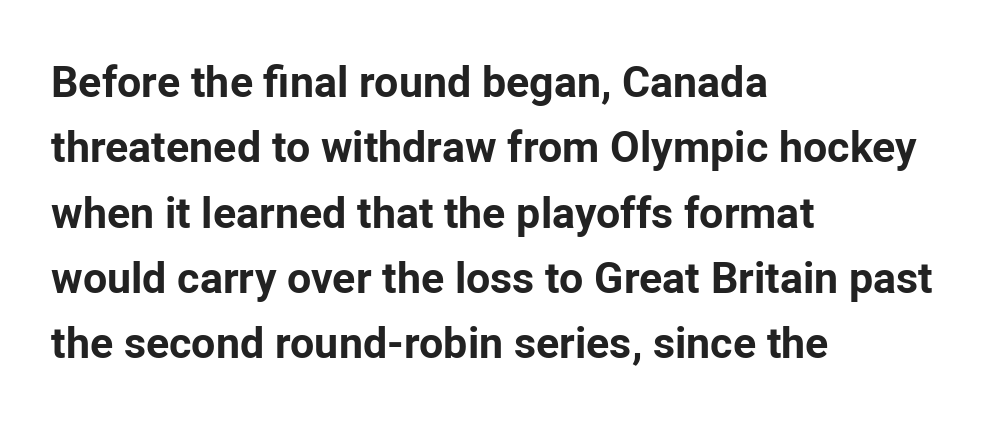
Q: Is the text bold? A: Yes.
Q: Is the text italic (slanted)? A: No, it is upright.
Q: Is the typeface a serif or a sans-serif typeface? A: Sans-serif.
Q: Is the text underlined? A: No.
Q: How is the paragraph aligned? A: Left-aligned.
Q: Is the spacing between letters normal or unusually wide? A: Normal.
Q: Is the spacing between lines tight, normal or loose? A: Normal.
Q: Width (condensed, normal, or wide)? A: Normal.
Q: Stroke contrast? A: Low.
Q: x-height? A: Medium.
Q: Monospaced? A: No.
